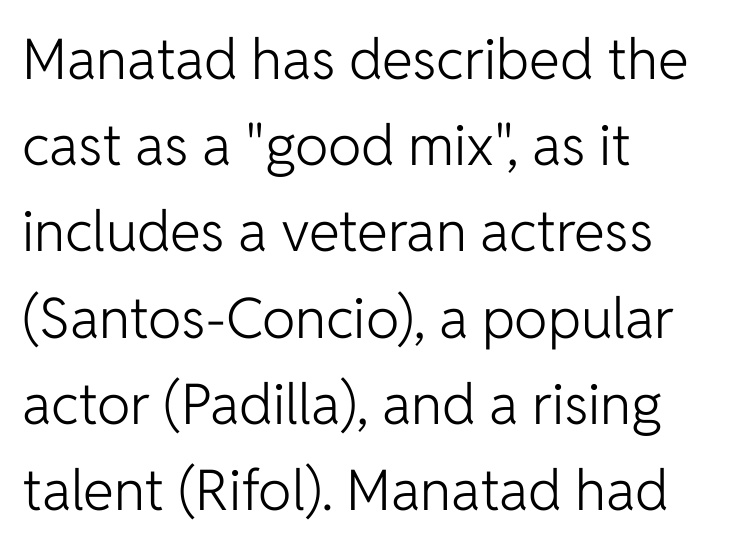
The image shows 56 px light sans-serif type, upright; set left-aligned, normal line spacing (1.54x), normal letter spacing, not underlined; low stroke contrast and a medium x-height.
